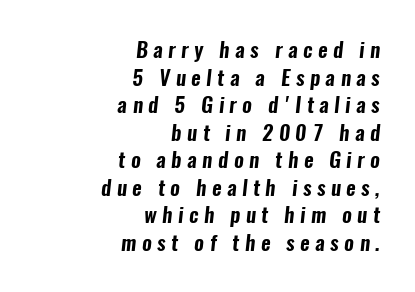
Q: Is the text underlined? A: No.
Q: How is the paragraph aligned? A: Right-aligned.
Q: Is the spacing between letters normal or unusually wide? A: Unusually wide.
Q: Is the spacing between lines tight, normal or loose? A: Normal.
